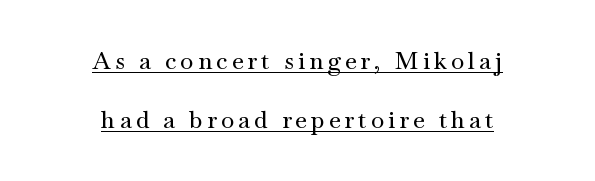
Q: Is the text italic (slanted)? A: No, it is upright.
Q: Is the text underlined? A: Yes.
Q: How is the paragraph aligned? A: Centered.
Q: Is the spacing between lines tight, normal or loose? A: Loose.
